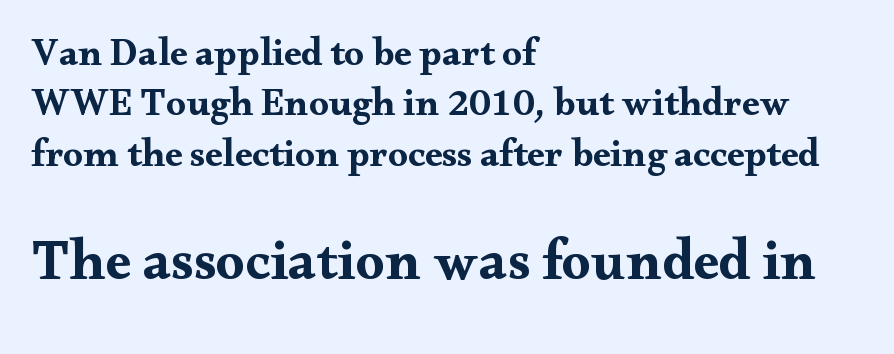
Q: Is the text bold? A: Yes.
Q: Is the text italic (slanted)? A: No, it is upright.
Q: Is the typeface a serif or a sans-serif typeface? A: Serif.
Q: Is the text underlined? A: No.
Q: How is the paragraph aligned? A: Left-aligned.
Q: Is the spacing between letters normal or unusually wide? A: Normal.
Q: Is the spacing between lines tight, normal or loose? A: Normal.
Q: Which block of text is set in a larger size, the first (top) or the second (bottom)? A: The second (bottom) one.
Q: Width (condensed, normal, or wide)? A: Wide.
Q: Stroke contrast? A: Medium.
Q: x-height? A: Small.
Q: Monospaced? A: No.
